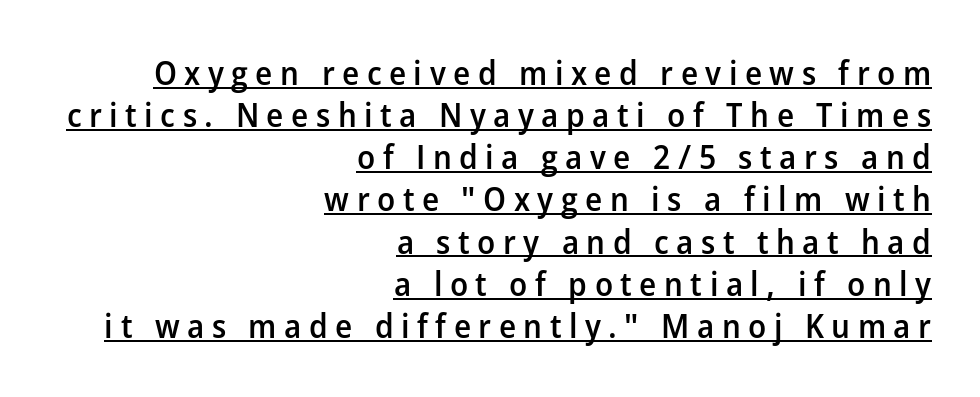
Q: Is the text bold? A: Semi-bold.
Q: Is the text italic (slanted)? A: No, it is upright.
Q: Is the typeface a serif or a sans-serif typeface? A: Sans-serif.
Q: Is the text underlined? A: Yes.
Q: How is the paragraph aligned? A: Right-aligned.
Q: Is the spacing between letters normal or unusually wide? A: Unusually wide.
Q: Width (condensed, normal, or wide)? A: Normal.
Q: Stroke contrast? A: Low.
Q: x-height? A: Medium.
Q: Monospaced? A: No.
